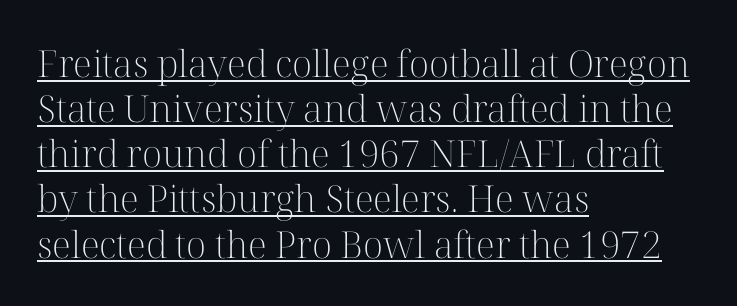
The image shows 37 px light serif type, upright; set left-aligned, line spacing 1.22x, normal letter spacing, underlined; high stroke contrast and a medium x-height.
